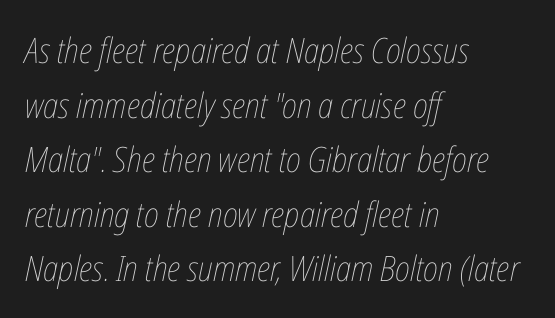
{"italic": "yes", "lean": "right", "slant_degrees": 12, "bold": "no", "weight": "thin", "width": "condensed", "stroke_contrast": "low", "x_height": "medium", "monospaced": "no", "underline": "no", "align": "left", "line_spacing": "normal", "line_spacing_ratio": 1.56, "letter_spacing": "normal", "letter_spacing_em": 0.0, "glyph_px": 35}
